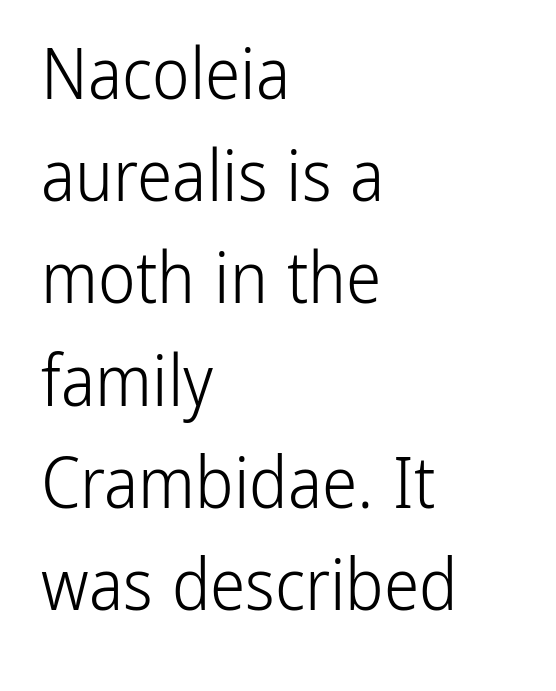
Q: Is the text bold? A: No.
Q: Is the text italic (slanted)? A: No, it is upright.
Q: Is the typeface a serif or a sans-serif typeface? A: Sans-serif.
Q: Is the text underlined? A: No.
Q: How is the paragraph aligned? A: Left-aligned.
Q: Is the spacing between letters normal or unusually wide? A: Normal.
Q: Is the spacing between lines tight, normal or loose? A: Normal.
Q: Width (condensed, normal, or wide)? A: Condensed.
Q: Stroke contrast? A: Low.
Q: x-height? A: Medium.
Q: Monospaced? A: No.
